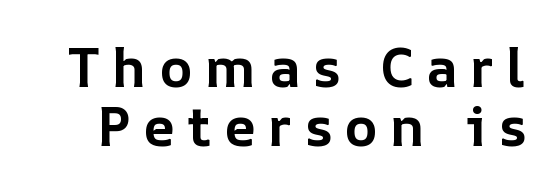
The image shows 55 px bold type, upright; set tight line spacing (1.08x), unusually wide letter spacing (+0.23 em), not underlined; low stroke contrast and a medium x-height.
